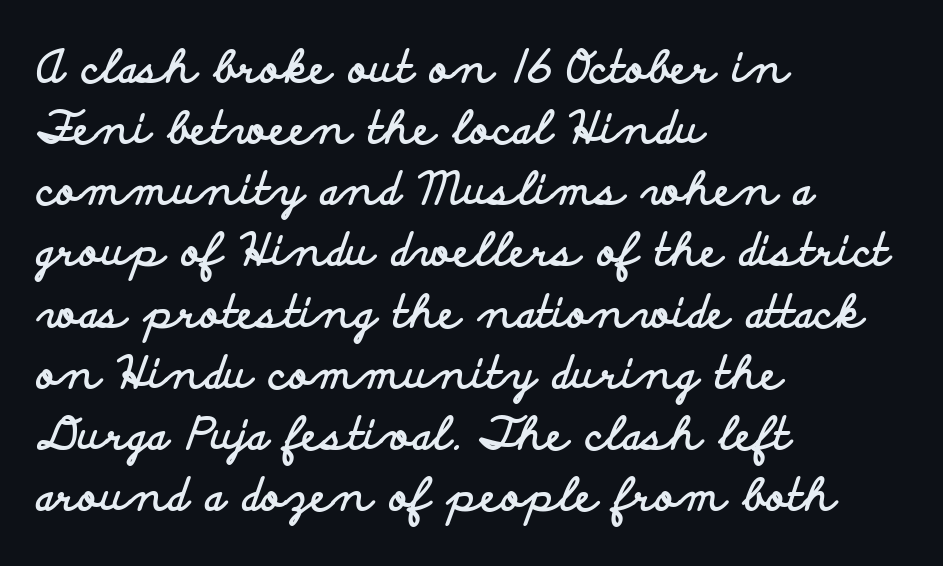
Q: Is the text bold? A: Yes.
Q: Is the text italic (slanted)? A: Yes.
Q: Is the typeface a serif or a sans-serif typeface? A: Sans-serif.
Q: Is the text underlined? A: No.
Q: How is the paragraph aligned? A: Left-aligned.
Q: Is the spacing between letters normal or unusually wide? A: Normal.
Q: Is the spacing between lines tight, normal or loose? A: Normal.
Q: Width (condensed, normal, or wide)? A: Wide.
Q: Stroke contrast? A: Low.
Q: x-height? A: Small.
Q: Monospaced? A: No.
